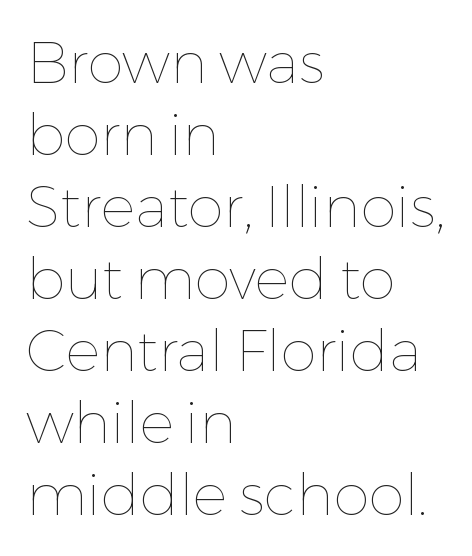
{"italic": "no", "bold": "no", "weight": "thin", "width": "normal", "stroke_contrast": "low", "x_height": "medium", "monospaced": "no", "underline": "no", "align": "left", "line_spacing_ratio": 1.24, "letter_spacing": "normal", "letter_spacing_em": 0.0, "glyph_px": 58}
